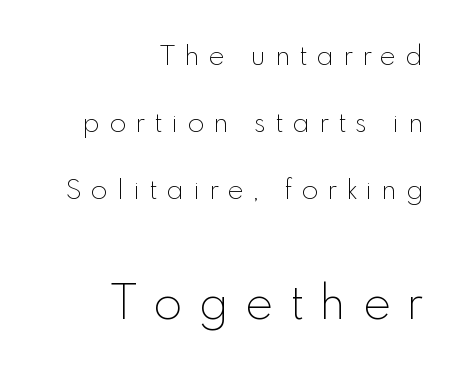
Q: Is the text bold? A: No.
Q: Is the text italic (slanted)? A: No, it is upright.
Q: Is the typeface a serif or a sans-serif typeface? A: Sans-serif.
Q: Is the text underlined? A: No.
Q: How is the paragraph aligned? A: Right-aligned.
Q: Is the spacing between letters normal or unusually wide? A: Unusually wide.
Q: Is the spacing between lines tight, normal or loose? A: Loose.
Q: Which block of text is set in a larger size, the first (top) or the second (bottom)? A: The second (bottom) one.
Q: Width (condensed, normal, or wide)? A: Normal.
Q: x-height? A: Small.
Q: Monospaced? A: No.
